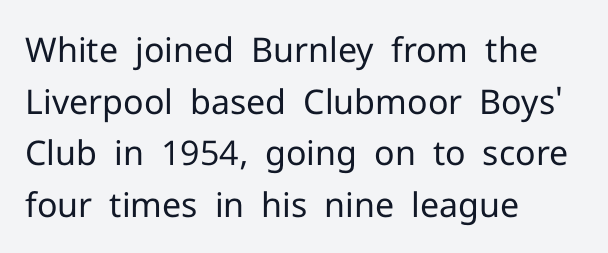
The image shows 34 px regular-weight sans-serif type, upright; set left-aligned, normal line spacing (1.52x), normal letter spacing, not underlined; low stroke contrast and a medium x-height.
